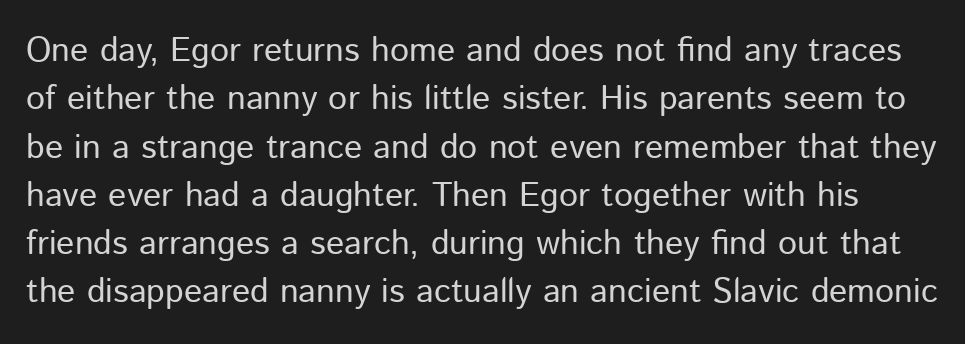
Line spacing here is normal. The letters advance in unequal steps, a hallmark of proportional type. The gap between lines stays unmarked. This sample uses a sans-serif face.
